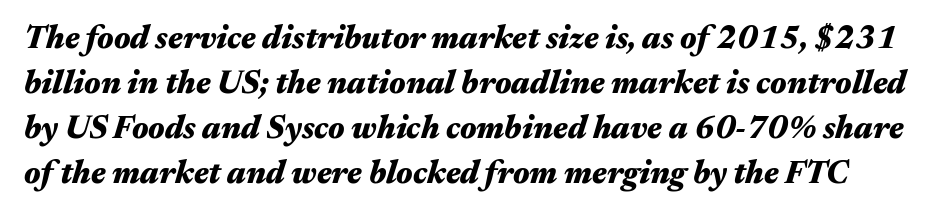
The image shows 32 px heavy, wide type, italic (leaning right); set normal line spacing (1.41x), normal letter spacing, not underlined; medium stroke contrast and a medium x-height.
